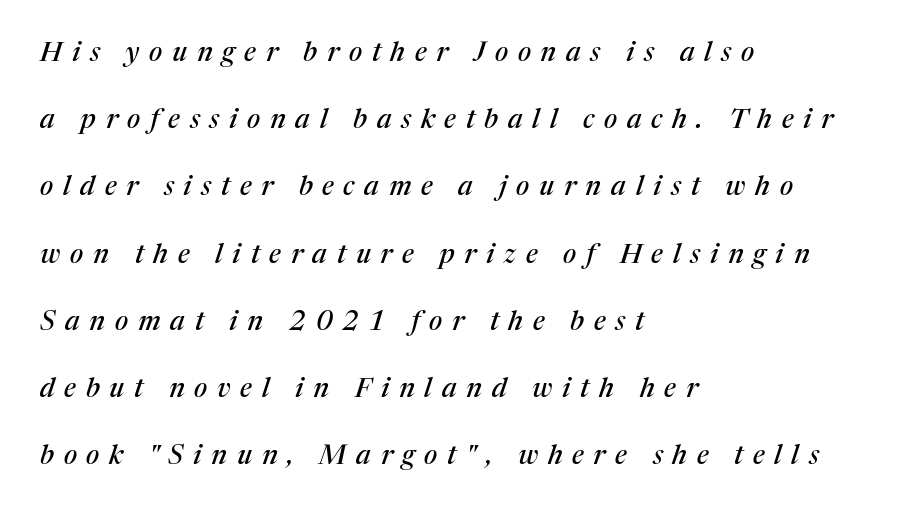
Observe the lean: these are italic letterforms. Underline: absent. Quick note: interline space is abundant. Tracking here is generous; glyphs stand well apart from one another. The lines in this sample share a left origin and differ only in where they stop.
